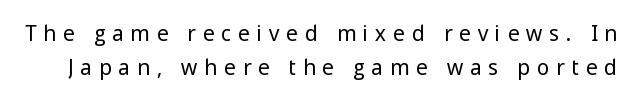
The image shows 21 px text type, upright; set normal line spacing (1.63x), unusually wide letter spacing (+0.34 em), not underlined.
